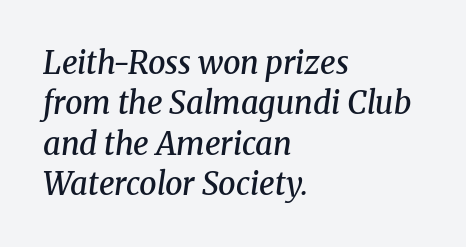
Q: Is the text bold? A: Semi-bold.
Q: Is the text italic (slanted)? A: Yes, it leans right by about 8 degrees.
Q: Is the typeface a serif or a sans-serif typeface? A: Serif.
Q: Is the text underlined? A: No.
Q: How is the paragraph aligned? A: Left-aligned.
Q: Is the spacing between letters normal or unusually wide? A: Normal.
Q: Is the spacing between lines tight, normal or loose? A: Normal.
Q: Width (condensed, normal, or wide)? A: Normal.
Q: Stroke contrast? A: Medium.
Q: x-height? A: Medium.
Q: Monospaced? A: No.
